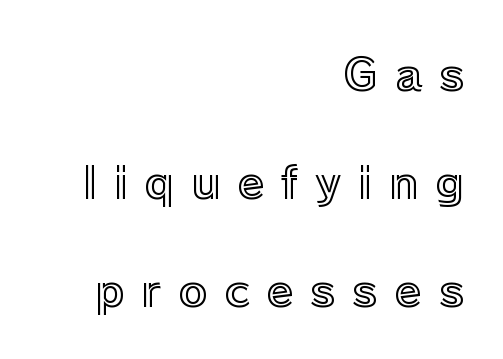
Looks like regular typesetting: each glyph gets only the width it needs. It's the straight-up-and-down kind of type. Short note: letters widely spaced. If you drew a ruler down the right edge, every line would touch it. The vertical gap from one line to the next is large.
